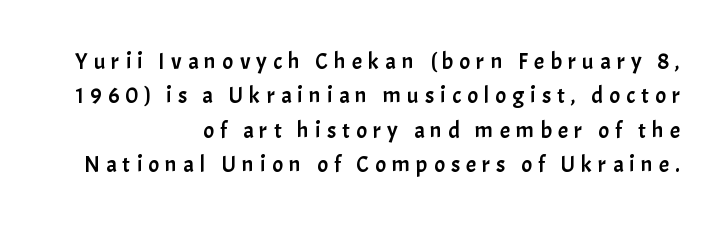
Q: Is the text italic (slanted)? A: No, it is upright.
Q: Is the text underlined? A: No.
Q: How is the paragraph aligned? A: Right-aligned.
Q: Is the spacing between letters normal or unusually wide? A: Unusually wide.
Q: Is the spacing between lines tight, normal or loose? A: Normal.
